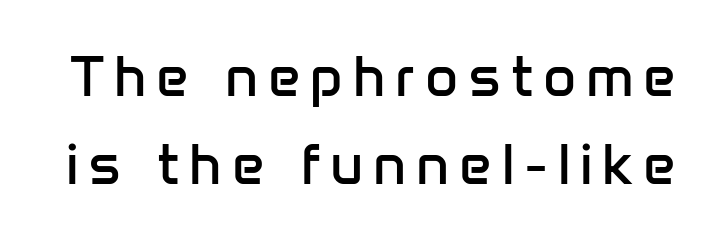
{"serif": "no", "italic": "no", "bold": "no", "weight": "regular", "width": "normal", "stroke_contrast": "low", "x_height": "medium", "monospaced": "no", "underline": "no", "line_spacing": "normal", "line_spacing_ratio": 1.54, "glyph_px": 57}
